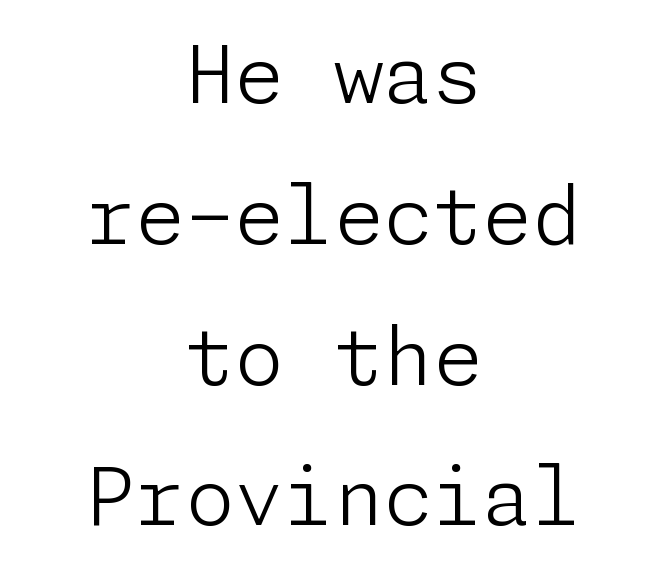
Characters follow at the spacing the type designer built in. This sample is center-justified, so both line endings float freely. Is this a sans? Yes — the strokes have no serifs. Honestly, there is no underline to notice here at all.
